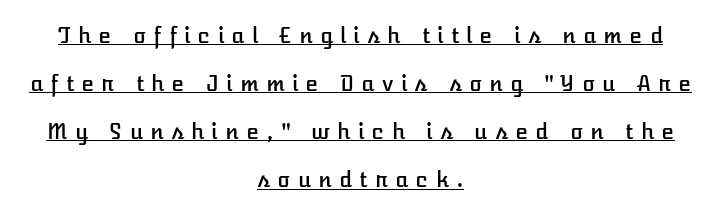
The image shows 21 px text type, upright; set centered, loose line spacing (2.29x), unusually wide letter spacing (+0.35 em), underlined.
